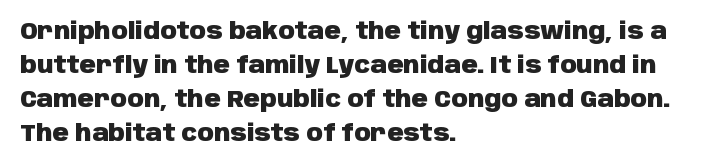
The image shows 23 px bold type, upright; set left-aligned, normal line spacing (1.48x), normal letter spacing, not underlined.
